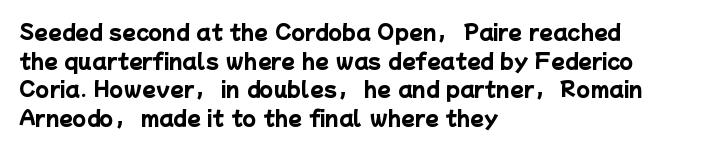
{"bold": "yes", "underline": "no", "align": "left", "line_spacing": "normal", "line_spacing_ratio": 1.43, "letter_spacing": "normal", "letter_spacing_em": 0.0, "glyph_px": 20}
